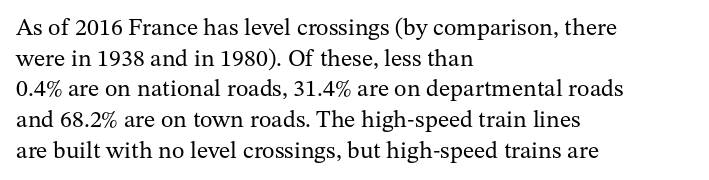
{"italic": "no", "bold": "no", "underline": "no", "align": "left", "line_spacing": "normal", "line_spacing_ratio": 1.28, "letter_spacing": "normal", "letter_spacing_em": 0.0, "glyph_px": 24}
